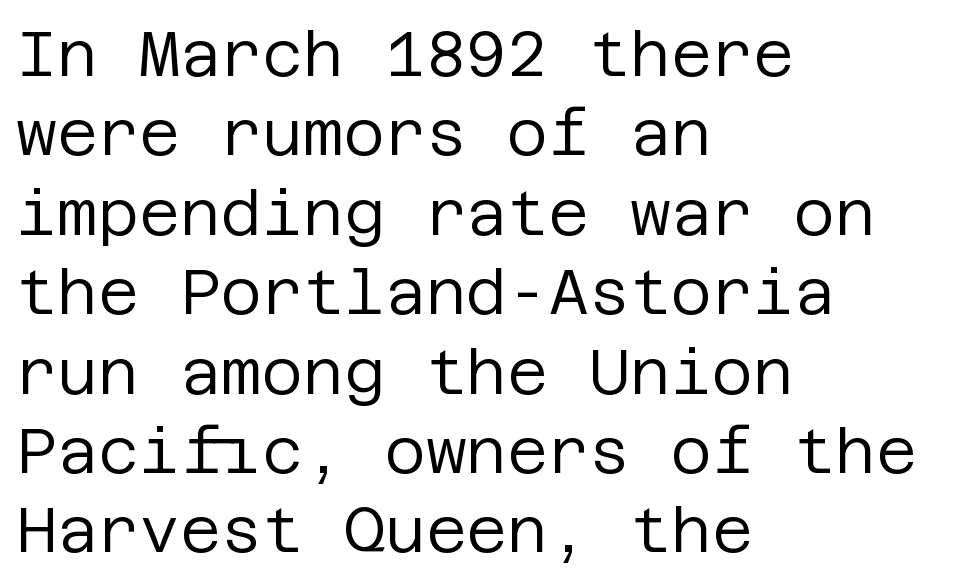
{"serif": "no", "italic": "no", "bold": "no", "weight": "regular", "width": "normal", "stroke_contrast": "low", "x_height": "large", "underline": "no", "align": "left", "line_spacing": "normal", "line_spacing_ratio": 1.26, "letter_spacing": "normal", "letter_spacing_em": 0.0, "glyph_px": 63}
